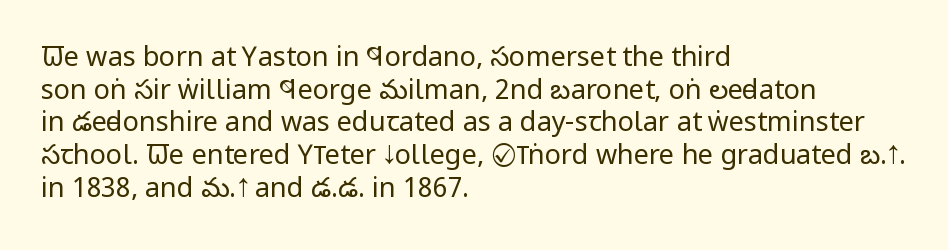
Q: Is the text bold? A: No.
Q: Is the text italic (slanted)? A: No, it is upright.
Q: Is the text underlined? A: No.
Q: How is the paragraph aligned? A: Left-aligned.
Q: Is the spacing between letters normal or unusually wide? A: Normal.
